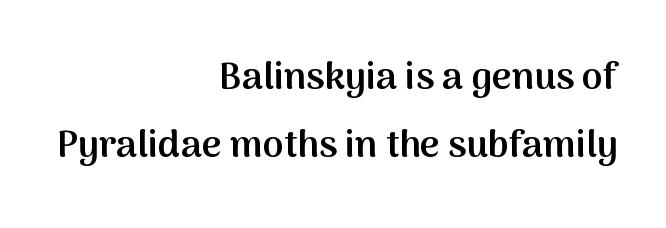
{"serif": "no", "italic": "no", "bold": "semi", "weight": "semibold", "width": "normal", "stroke_contrast": "medium", "x_height": "medium", "monospaced": "no", "underline": "no", "align": "right", "line_spacing_ratio": 1.79, "letter_spacing": "normal", "letter_spacing_em": 0.0, "glyph_px": 38}
